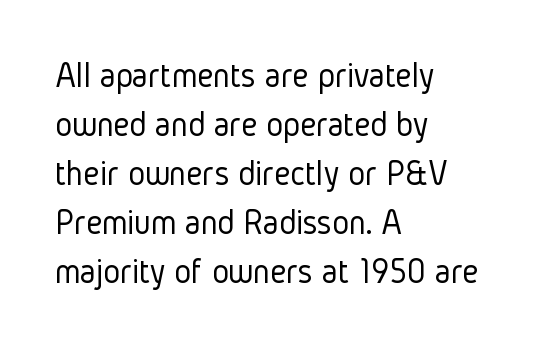
Q: Is the text bold? A: No.
Q: Is the text italic (slanted)? A: No, it is upright.
Q: Is the typeface a serif or a sans-serif typeface? A: Sans-serif.
Q: Is the text underlined? A: No.
Q: How is the paragraph aligned? A: Left-aligned.
Q: Is the spacing between letters normal or unusually wide? A: Normal.
Q: Is the spacing between lines tight, normal or loose? A: Normal.
Q: Width (condensed, normal, or wide)? A: Condensed.
Q: Stroke contrast? A: Low.
Q: x-height? A: Medium.
Q: Monospaced? A: No.
